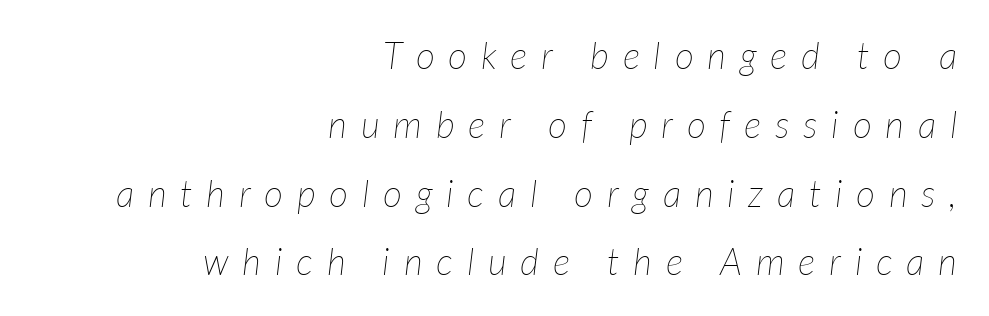
{"italic": "yes", "lean": "right", "slant_degrees": 7, "bold": "no", "weight": "thin", "width": "normal", "stroke_contrast": "low", "x_height": "medium", "monospaced": "no", "underline": "no", "align": "right", "line_spacing_ratio": 1.86, "letter_spacing": "wide", "letter_spacing_em": 0.37, "glyph_px": 37}
